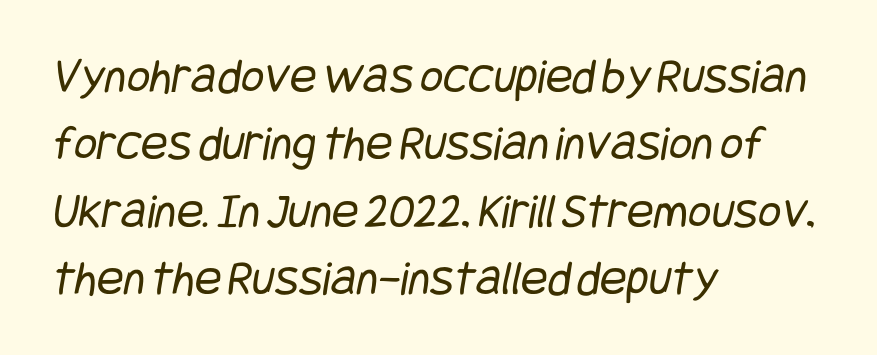
{"serif": "no", "bold": "no", "weight": "regular", "width": "condensed", "stroke_contrast": "low", "x_height": "large", "underline": "no", "align": "left", "line_spacing": "normal", "line_spacing_ratio": 1.35, "letter_spacing": "normal", "letter_spacing_em": 0.0, "glyph_px": 50}
